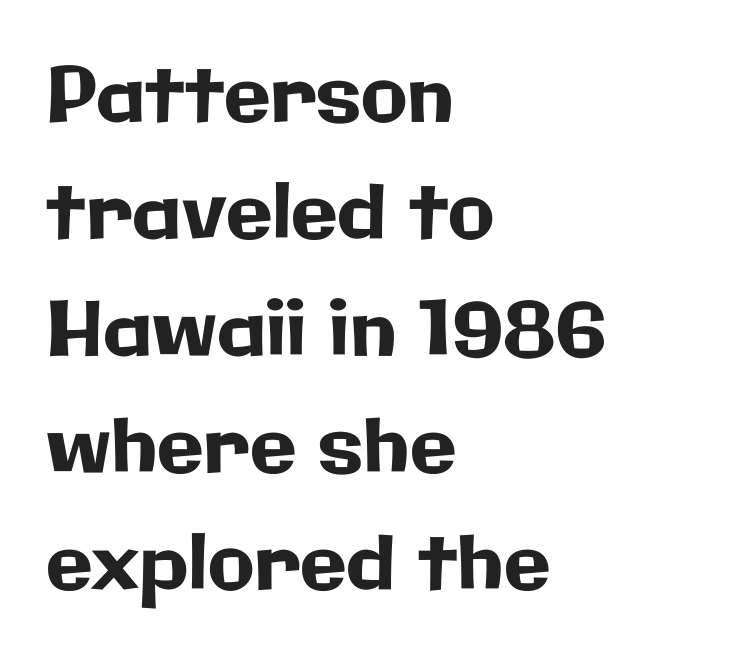
{"serif": "no", "italic": "no", "width": "normal", "stroke_contrast": "low", "x_height": "medium", "monospaced": "no", "underline": "no", "align": "left", "line_spacing": "normal", "line_spacing_ratio": 1.54, "letter_spacing": "normal", "letter_spacing_em": 0.0, "glyph_px": 76}
